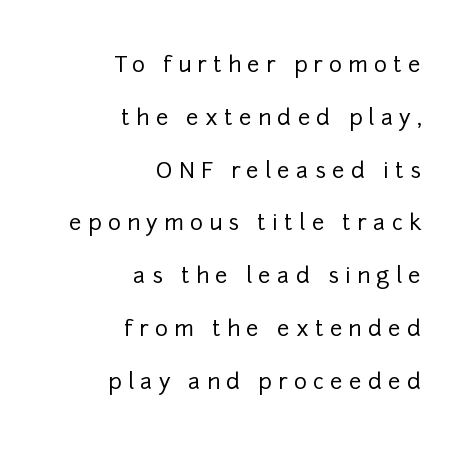
Q: Is the text italic (slanted)? A: No, it is upright.
Q: Is the text underlined? A: No.
Q: How is the paragraph aligned? A: Right-aligned.
Q: Is the spacing between letters normal or unusually wide? A: Unusually wide.
Q: Is the spacing between lines tight, normal or loose? A: Loose.
